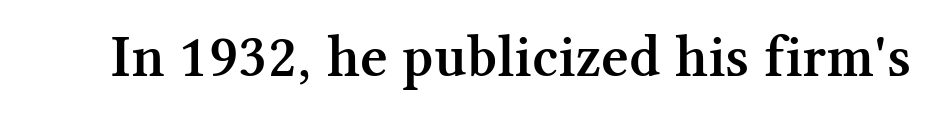
The image shows 60 px semibold serif type, upright; set normal letter spacing, not underlined; medium stroke contrast and a medium x-height.
